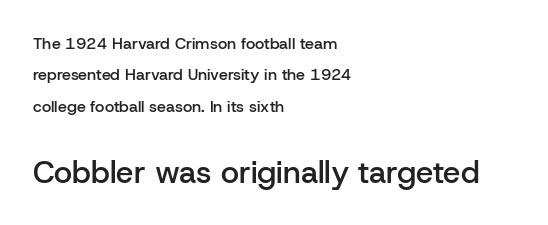
{"serif": "no", "italic": "no", "bold": "semi", "weight": "semibold", "width": "normal", "stroke_contrast": "low", "x_height": "medium", "monospaced": "no", "underline": "no", "align": "left", "line_spacing": "loose", "line_spacing_ratio": 1.96, "letter_spacing": "normal", "letter_spacing_em": 0.0, "larger_block": "second", "size_ratio": 1.94, "glyph_px": 31}
